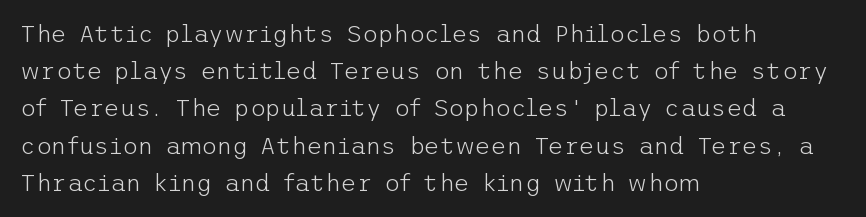
{"italic": "no", "bold": "no", "underline": "no", "align": "left", "line_spacing": "normal", "line_spacing_ratio": 1.55, "letter_spacing": "normal", "letter_spacing_em": 0.0, "glyph_px": 24}
